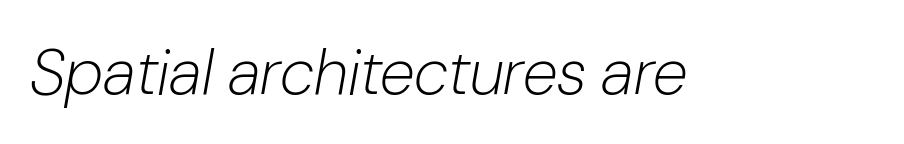
Q: Is the text bold? A: No.
Q: Is the text italic (slanted)? A: Yes, it leans right by about 10 degrees.
Q: Is the text underlined? A: No.
Q: Is the spacing between letters normal or unusually wide? A: Normal.
Q: Width (condensed, normal, or wide)? A: Normal.
Q: Stroke contrast? A: Low.
Q: x-height? A: Medium.
Q: Monospaced? A: No.
